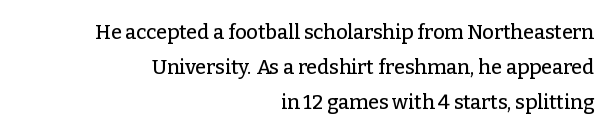
The image shows 20 px text type, upright; set right-aligned, line spacing 1.75x, normal letter spacing, not underlined.
